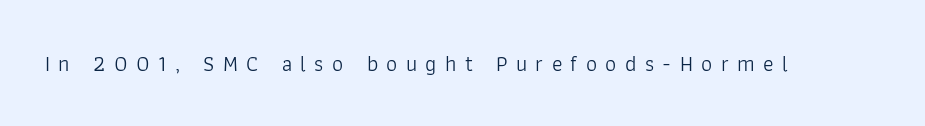
How are the letters spaced? Widely, with obvious added tracking. The letters stand straight up with perfectly vertical stems. The cut favours lightness, reaching ordinary text weight at its darkest. Decoration check: the copy has no underline.
